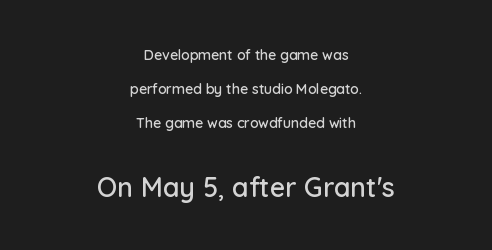
Q: Is the text italic (slanted)? A: No, it is upright.
Q: Is the text underlined? A: No.
Q: How is the paragraph aligned? A: Centered.
Q: Is the spacing between letters normal or unusually wide? A: Normal.
Q: Is the spacing between lines tight, normal or loose? A: Loose.
Q: Which block of text is set in a larger size, the first (top) or the second (bottom)? A: The second (bottom) one.
